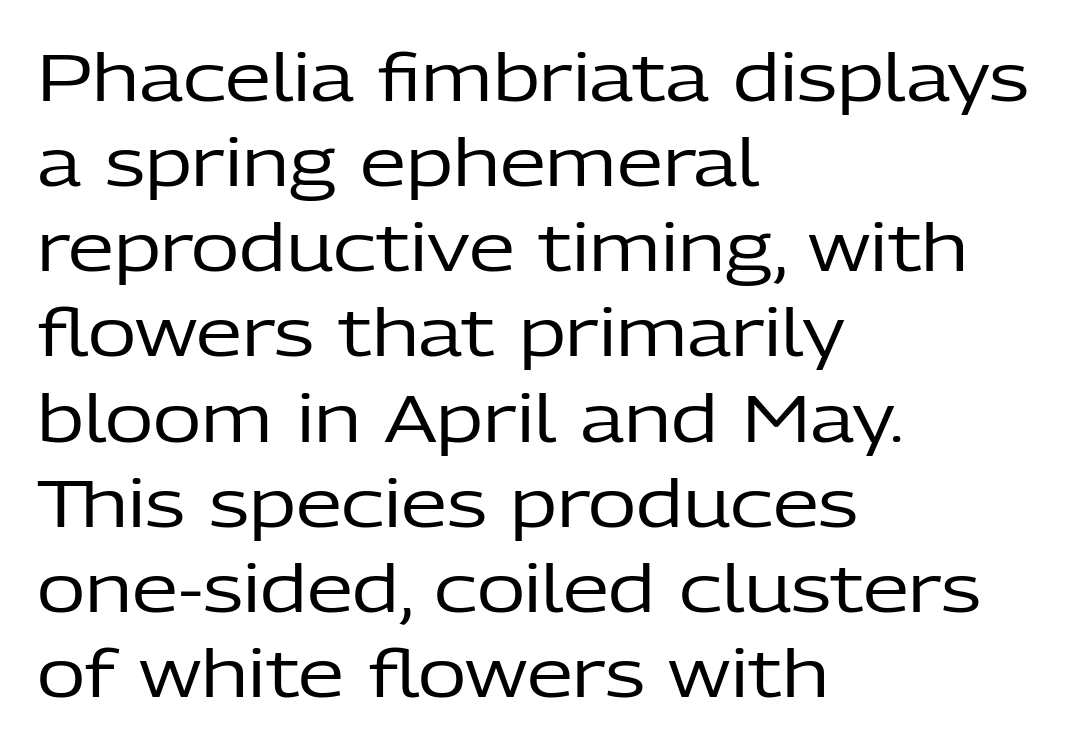
Q: Is the text bold? A: No.
Q: Is the text italic (slanted)? A: No, it is upright.
Q: Is the typeface a serif or a sans-serif typeface? A: Sans-serif.
Q: Is the text underlined? A: No.
Q: How is the paragraph aligned? A: Left-aligned.
Q: Is the spacing between letters normal or unusually wide? A: Normal.
Q: Is the spacing between lines tight, normal or loose? A: Normal.
Q: Width (condensed, normal, or wide)? A: Normal.
Q: Stroke contrast? A: Low.
Q: x-height? A: Medium.
Q: Monospaced? A: No.
